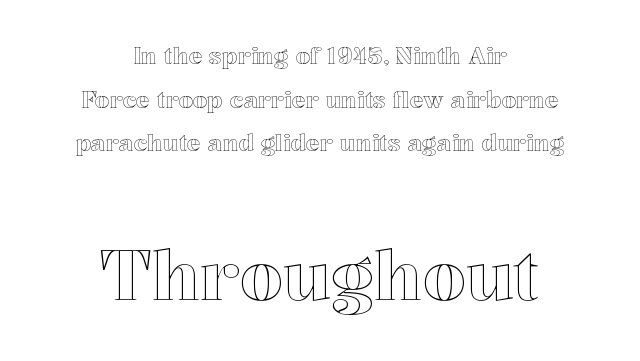
{"italic": "no", "width": "normal", "x_height": "medium", "monospaced": "no", "underline": "no", "align": "center", "line_spacing": "loose", "line_spacing_ratio": 1.9, "letter_spacing": "normal", "letter_spacing_em": 0.0, "larger_block": "second", "size_ratio": 3.04, "glyph_px": 70}
